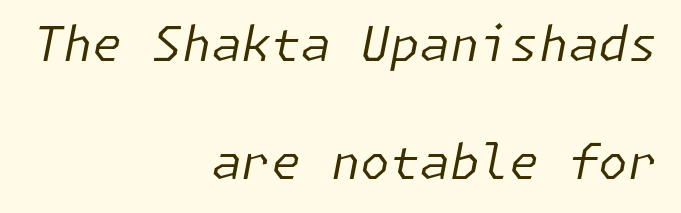
{"italic": "yes", "lean": "right", "slant_degrees": 11, "bold": "no", "weight": "regular", "width": "normal", "stroke_contrast": "low", "x_height": "medium", "underline": "no", "align": "right", "line_spacing": "loose", "line_spacing_ratio": 2.45, "letter_spacing": "normal", "letter_spacing_em": 0.0, "glyph_px": 48}
